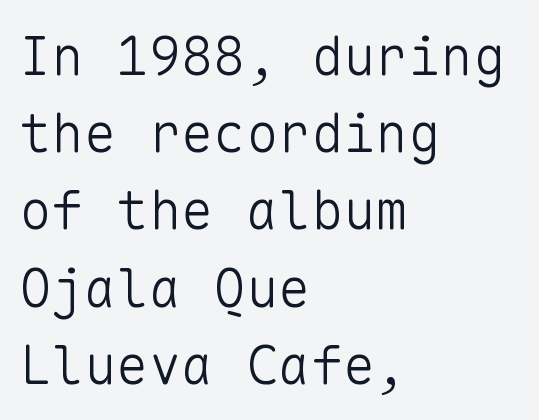
This is sans-serif lettering, the kind often seen on screens and signage. These glyphs show unthickened strokes, regular width or finer. The typesetter chose a ragged-right arrangement here. These lines were composed using upright roman letters.
